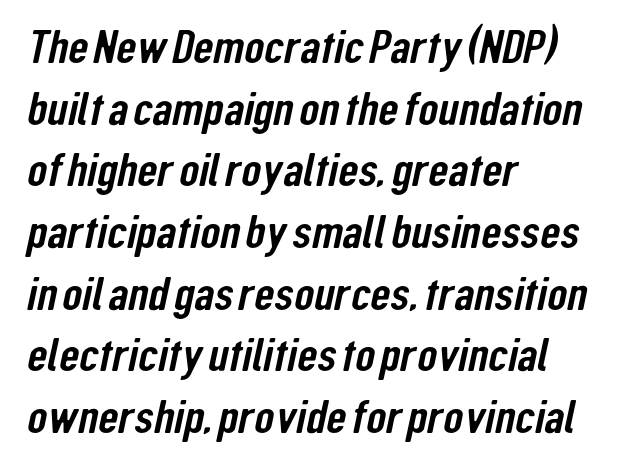
The image shows 46 px condensed sans-serif type; set left-aligned, normal line spacing (1.34x), normal letter spacing, not underlined; low stroke contrast and a medium x-height.
